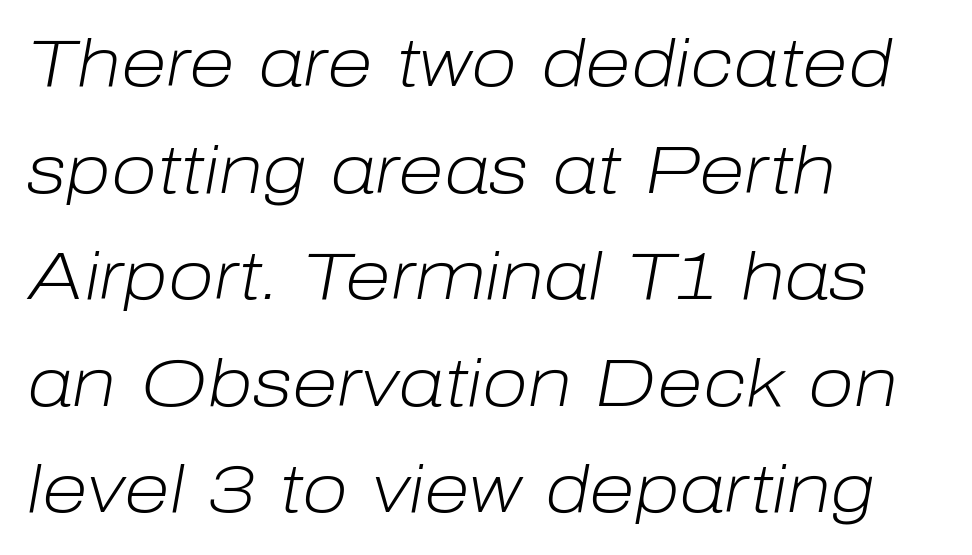
{"italic": "yes", "lean": "right", "slant_degrees": 10, "bold": "no", "weight": "light", "width": "normal", "stroke_contrast": "low", "x_height": "medium", "monospaced": "no", "underline": "no", "align": "left", "line_spacing": "normal", "line_spacing_ratio": 1.59, "letter_spacing": "normal", "letter_spacing_em": 0.0, "glyph_px": 67}
